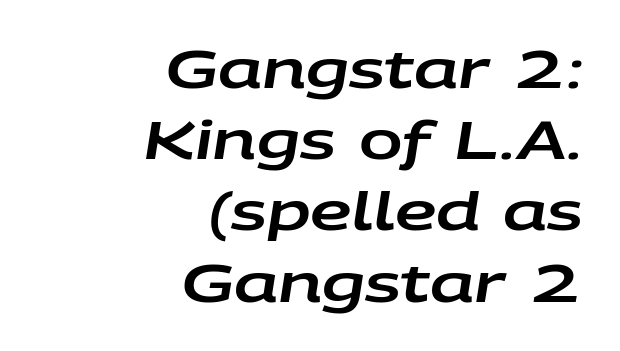
{"italic": "yes", "lean": "right", "slant_degrees": 9, "width": "wide", "stroke_contrast": "low", "x_height": "large", "monospaced": "no", "underline": "no", "align": "right", "line_spacing": "normal", "line_spacing_ratio": 1.37, "letter_spacing": "normal", "letter_spacing_em": 0.0, "glyph_px": 52}
